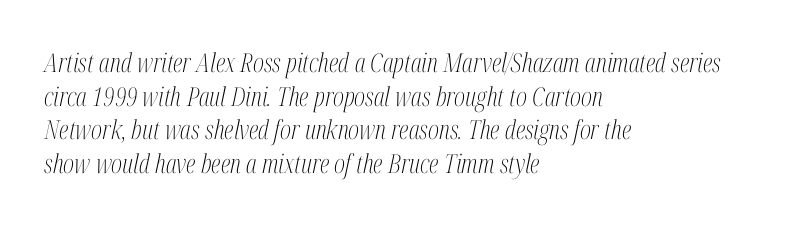
This sample uses an oblique cut, with every glyph tilted off the vertical. Inter-character spacing is left at the font's built-in metrics. Descender tails drop into unmarked territory. Is there much room between lines? A standard amount, neither cramped nor airy.
